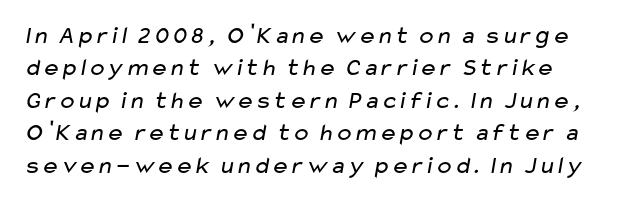
{"bold": "no", "underline": "no", "line_spacing": "normal", "line_spacing_ratio": 1.3, "letter_spacing": "normal", "letter_spacing_em": 0.0, "glyph_px": 25}
